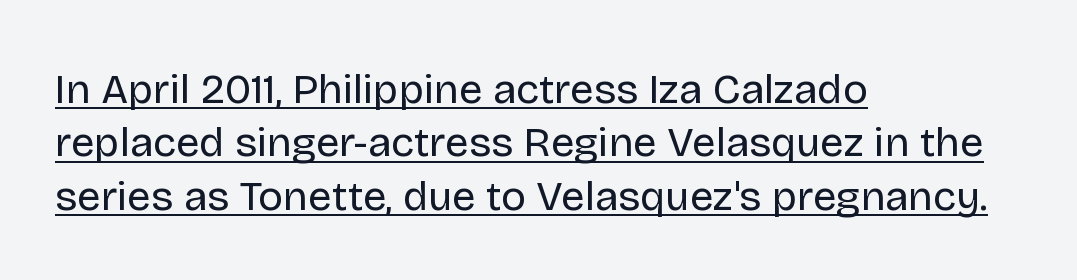
Q: Is the text bold? A: No.
Q: Is the text italic (slanted)? A: No, it is upright.
Q: Is the typeface a serif or a sans-serif typeface? A: Sans-serif.
Q: Is the text underlined? A: Yes.
Q: How is the paragraph aligned? A: Left-aligned.
Q: Is the spacing between letters normal or unusually wide? A: Normal.
Q: Is the spacing between lines tight, normal or loose? A: Normal.
Q: Width (condensed, normal, or wide)? A: Normal.
Q: Stroke contrast? A: Low.
Q: x-height? A: Large.
Q: Monospaced? A: No.
